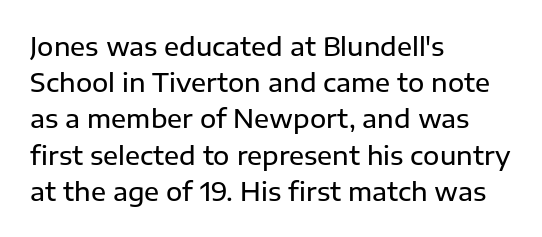
{"italic": "no", "bold": "semi", "underline": "no", "align": "left", "line_spacing": "normal", "line_spacing_ratio": 1.45, "letter_spacing": "normal", "letter_spacing_em": 0.0, "glyph_px": 25}
